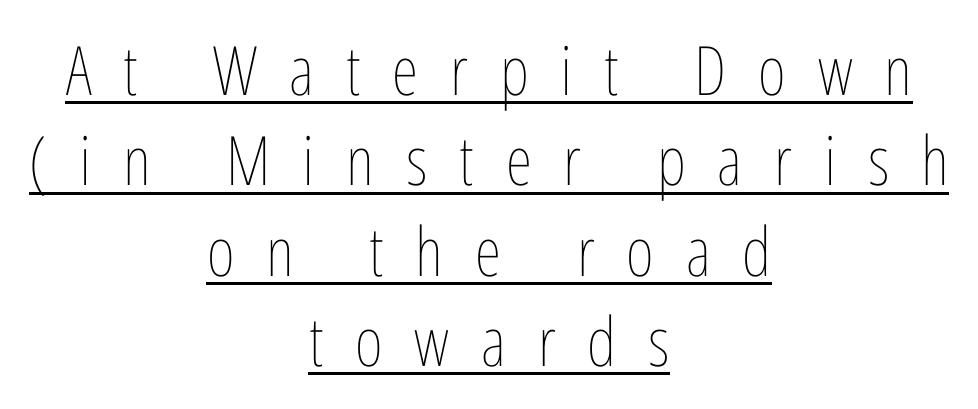
{"italic": "no", "bold": "no", "weight": "thin", "width": "condensed", "stroke_contrast": "low", "x_height": "medium", "monospaced": "no", "underline": "yes", "align": "center", "line_spacing": "normal", "line_spacing_ratio": 1.33, "letter_spacing": "wide", "letter_spacing_em": 0.47, "glyph_px": 68}
